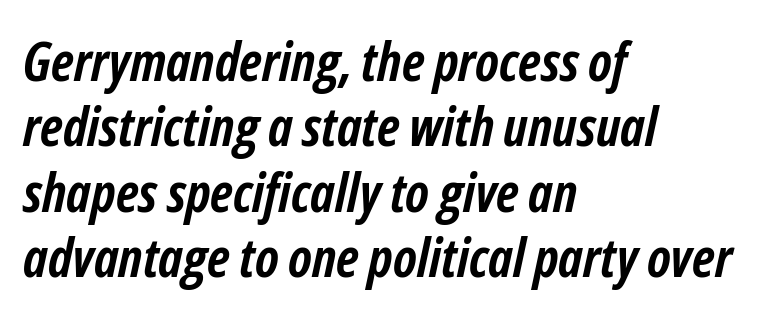
Compared with typical body copy, the letter spacing here is the same. How heavy is the stroke? Heavy — this is a bold. The letters are slanted; this is an italic face. The face used here is proportionally spaced, like ordinary book or web type. The foot of each line stays bare and open. The paragraph shown leans on its left margin.
